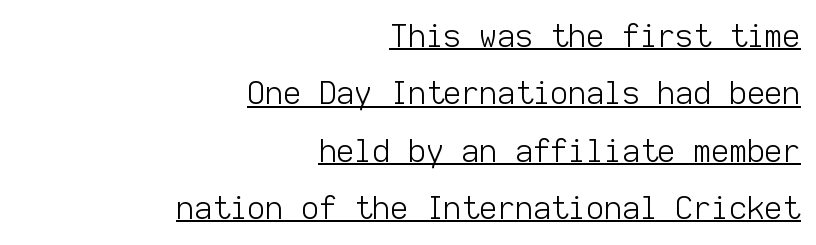
Q: Is the text bold? A: No.
Q: Is the text italic (slanted)? A: No, it is upright.
Q: Is the typeface a serif or a sans-serif typeface? A: Sans-serif.
Q: Is the text underlined? A: Yes.
Q: How is the paragraph aligned? A: Right-aligned.
Q: Is the spacing between letters normal or unusually wide? A: Normal.
Q: Width (condensed, normal, or wide)? A: Normal.
Q: Stroke contrast? A: Low.
Q: x-height? A: Medium.
Q: Monospaced? A: Yes.
